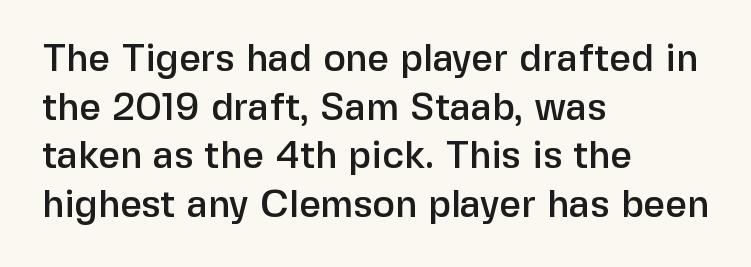
The image shows 38 px sans-serif type, upright; set left-aligned, normal line spacing (1.28x), normal letter spacing, not underlined; low stroke contrast and a medium x-height.
